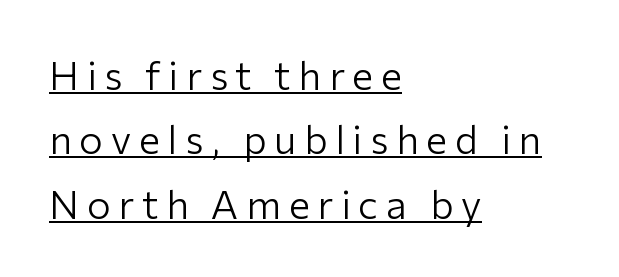
The image shows 40 px light sans-serif type, upright; set left-aligned, normal line spacing (1.61x), underlined; low stroke contrast and a medium x-height.
